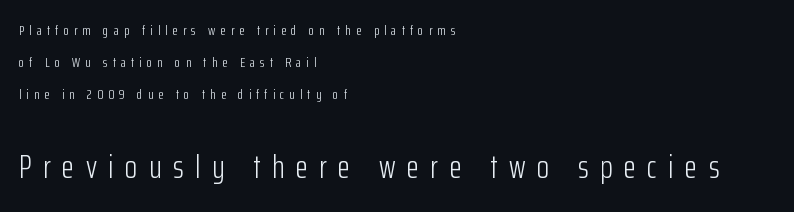
The image shows 32 px light, condensed sans-serif type, upright; set left-aligned, loose line spacing (2.29x), unusually wide letter spacing (+0.36 em), not underlined; the second (bottom) block is 2.29x larger; low stroke contrast and a medium x-height.
